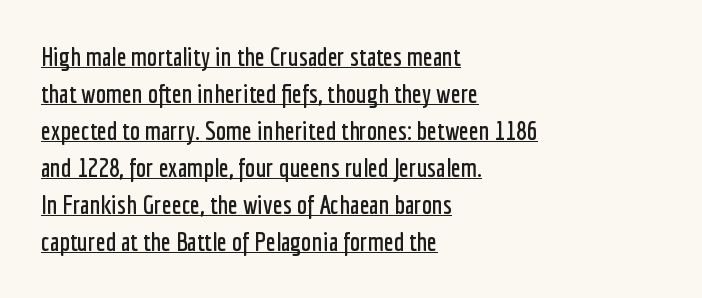
The type is set solid horizontally, with unmodified tracking. The letters stand straight up with perfectly vertical stems. Honestly, the underline is the first thing you notice here. The lines sit at an ordinary, default distance from one another. Which margin do the lines hug? The left one — the right edge is uneven.
